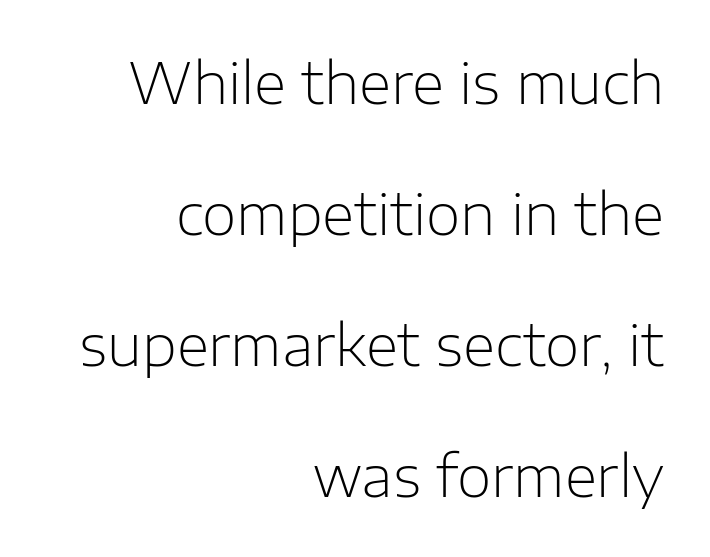
The image shows 56 px light sans-serif type, upright; set right-aligned, loose line spacing (2.34x), normal letter spacing, not underlined; low stroke contrast and a medium x-height.
